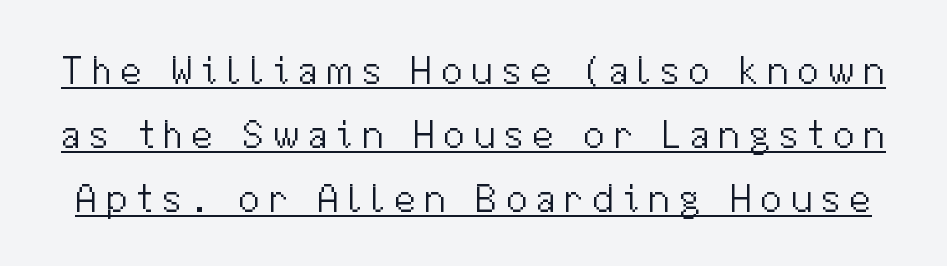
The letters advance in unequal steps, a hallmark of proportional type. Beneath each row of characters lies a ruled line. Normally led — the rows are evenly, conventionally spaced. Unlike italic type, these characters show no tilt at all. The typeface chosen for these lines omits serifs. Heft: none added — not bold.
